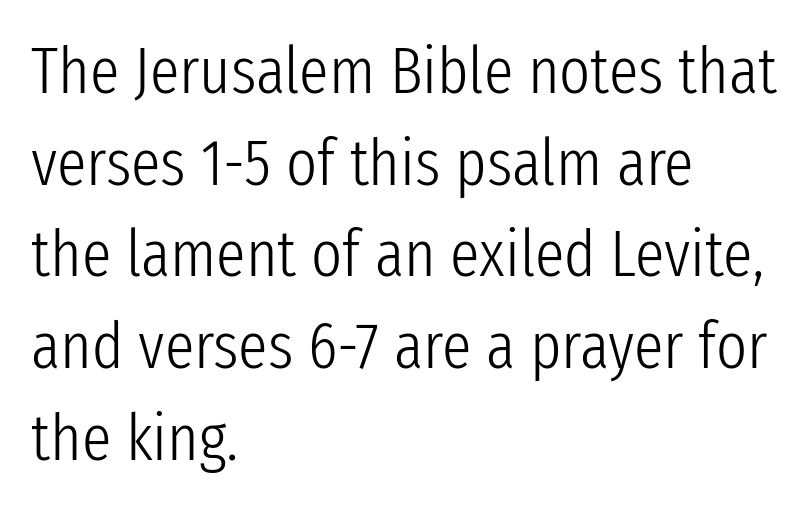
The image shows 66 px light, condensed sans-serif type, upright; set left-aligned, normal line spacing (1.39x), normal letter spacing, not underlined; low stroke contrast and a medium x-height.
